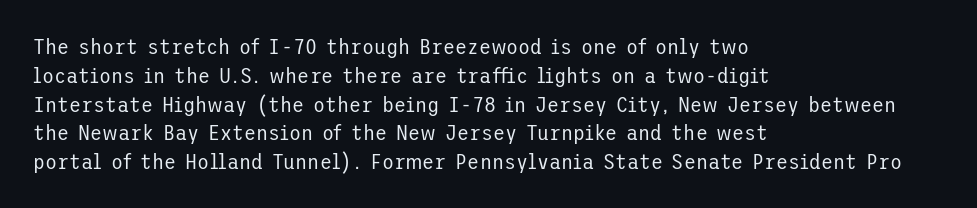
Q: Is the text bold? A: No.
Q: Is the text italic (slanted)? A: No, it is upright.
Q: Is the text underlined? A: No.
Q: How is the paragraph aligned? A: Left-aligned.
Q: Is the spacing between letters normal or unusually wide? A: Normal.
Q: Is the spacing between lines tight, normal or loose? A: Normal.
